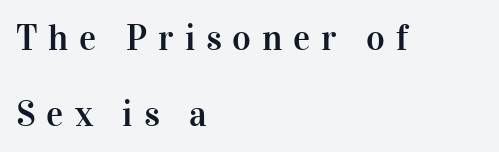
Q: Is the text italic (slanted)? A: No, it is upright.
Q: Is the typeface a serif or a sans-serif typeface? A: Serif.
Q: Is the text underlined? A: No.
Q: How is the paragraph aligned? A: Left-aligned.
Q: Is the spacing between letters normal or unusually wide? A: Unusually wide.
Q: Is the spacing between lines tight, normal or loose? A: Loose.
Q: Width (condensed, normal, or wide)? A: Normal.
Q: Stroke contrast? A: High.
Q: x-height? A: Medium.
Q: Monospaced? A: No.
